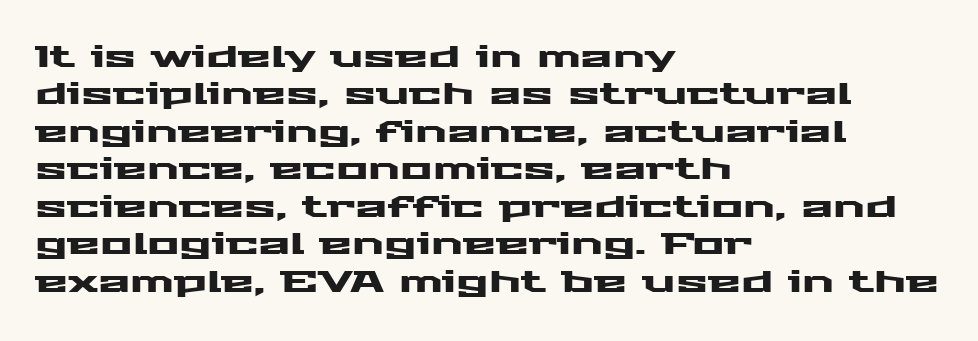
{"serif": "no", "italic": "no", "width": "wide", "stroke_contrast": "medium", "x_height": "medium", "monospaced": "no", "underline": "no", "align": "left", "line_spacing": "normal", "line_spacing_ratio": 1.25, "letter_spacing": "normal", "letter_spacing_em": 0.0, "glyph_px": 30}
